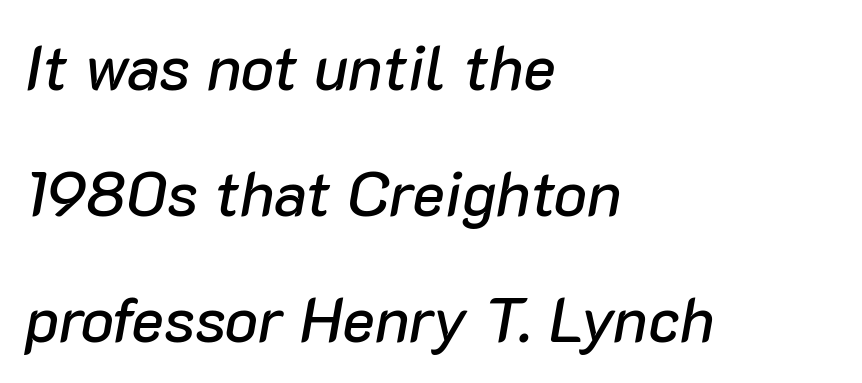
The image shows 62 px text type, italic (leaning right); set left-aligned, loose line spacing (2.03x), normal letter spacing, not underlined; low stroke contrast and a medium x-height.
